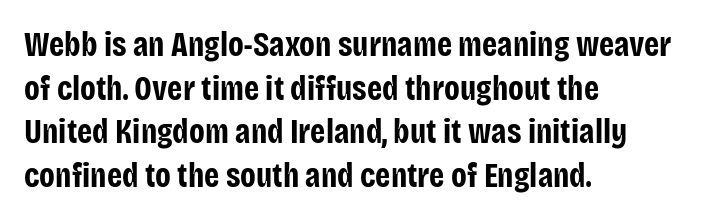
Q: Is the text bold? A: Yes.
Q: Is the text italic (slanted)? A: No, it is upright.
Q: Is the typeface a serif or a sans-serif typeface? A: Sans-serif.
Q: Is the text underlined? A: No.
Q: How is the paragraph aligned? A: Left-aligned.
Q: Is the spacing between letters normal or unusually wide? A: Normal.
Q: Is the spacing between lines tight, normal or loose? A: Normal.
Q: Width (condensed, normal, or wide)? A: Condensed.
Q: Stroke contrast? A: Low.
Q: x-height? A: Large.
Q: Monospaced? A: No.
